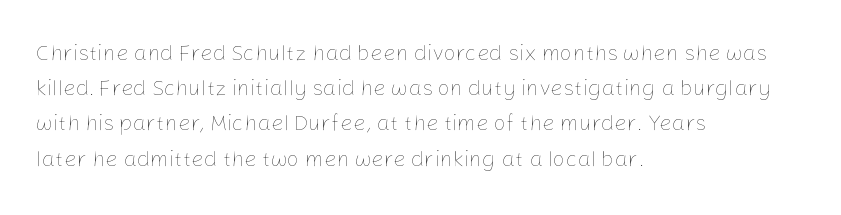
A quiet, ordinary-to-light weight characterises the typeface. Default kerning and tracking; the words read as compact shapes. These lines stack with their left ends in a neat column. The leading is moderate, giving the passage an even texture.
